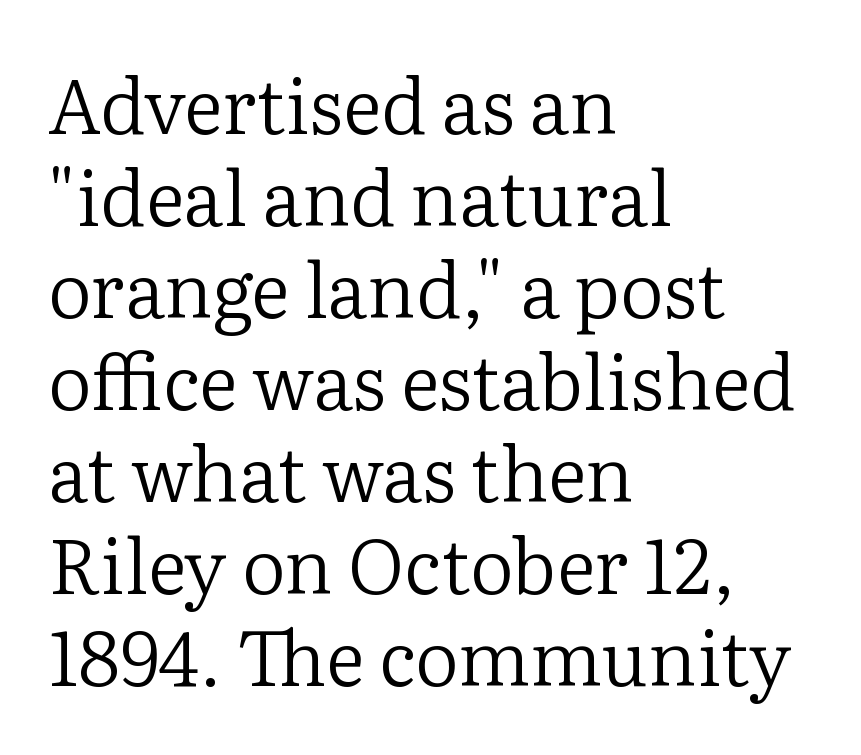
Q: Is the text bold? A: No.
Q: Is the text italic (slanted)? A: No, it is upright.
Q: Is the typeface a serif or a sans-serif typeface? A: Serif.
Q: Is the text underlined? A: No.
Q: How is the paragraph aligned? A: Left-aligned.
Q: Is the spacing between letters normal or unusually wide? A: Normal.
Q: Width (condensed, normal, or wide)? A: Normal.
Q: Stroke contrast? A: Low.
Q: x-height? A: Medium.
Q: Monospaced? A: No.
